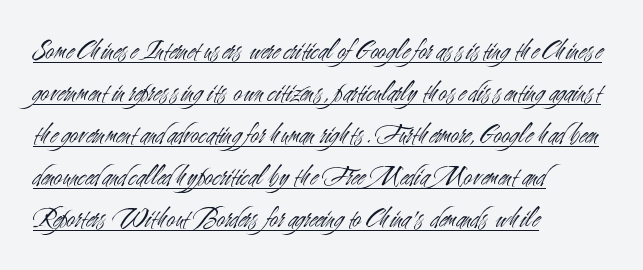
The compositor pushed each line to the left boundary. Words appear dense and cohesive because spacing is normal. Line spacing here is normal. This sample has the flowing, uneven cadence of proportional lettering.
